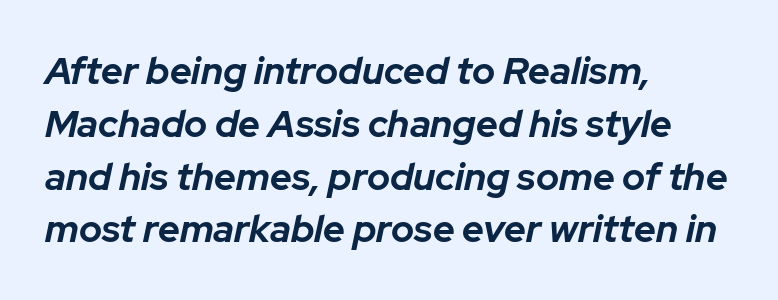
Q: Is the text bold? A: Yes.
Q: Is the text italic (slanted)? A: Yes, it leans right by about 12 degrees.
Q: Is the text underlined? A: No.
Q: How is the paragraph aligned? A: Left-aligned.
Q: Is the spacing between letters normal or unusually wide? A: Normal.
Q: Is the spacing between lines tight, normal or loose? A: Normal.
Q: Width (condensed, normal, or wide)? A: Normal.
Q: Stroke contrast? A: Low.
Q: x-height? A: Medium.
Q: Monospaced? A: No.
